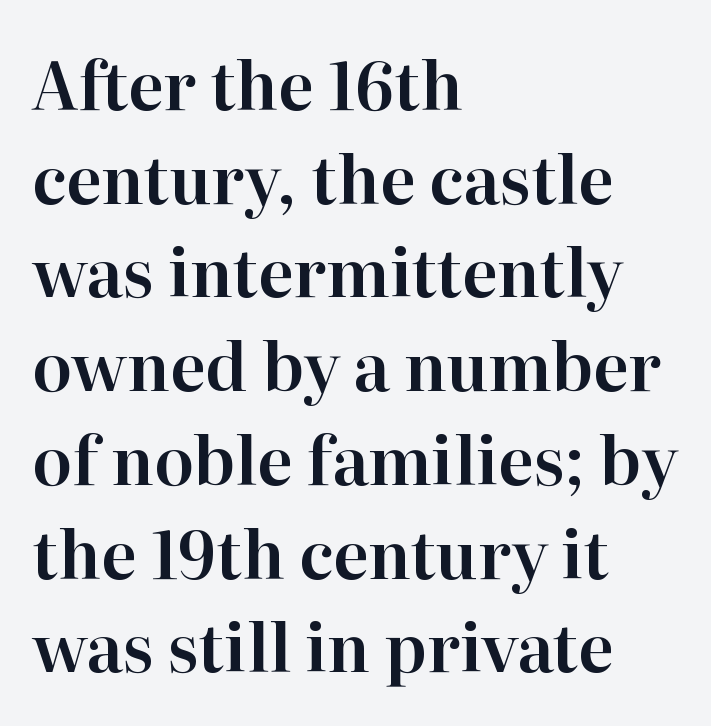
{"serif": "yes", "italic": "no", "width": "normal", "stroke_contrast": "high", "x_height": "medium", "monospaced": "no", "underline": "no", "align": "left", "line_spacing": "normal", "line_spacing_ratio": 1.42, "letter_spacing": "normal", "letter_spacing_em": 0.0, "glyph_px": 66}
